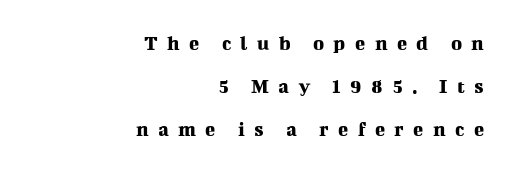
No italicization has been applied; the sample stays upright. Tracking here is generous; glyphs stand well apart from one another. Letters rest on an invisible, unmarked baseline. Line spacing here is loose. The compositor pushed each line to the right boundary.
